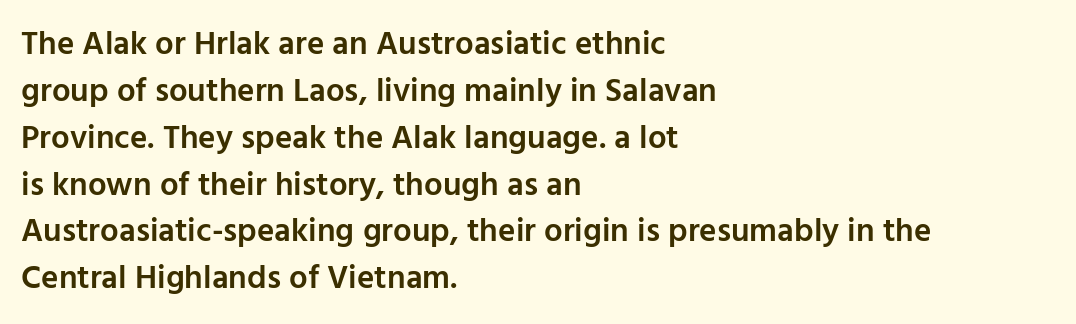
Q: Is the text bold? A: Semi-bold.
Q: Is the text italic (slanted)? A: No, it is upright.
Q: Is the typeface a serif or a sans-serif typeface? A: Sans-serif.
Q: Is the text underlined? A: No.
Q: How is the paragraph aligned? A: Left-aligned.
Q: Is the spacing between letters normal or unusually wide? A: Normal.
Q: Is the spacing between lines tight, normal or loose? A: Normal.
Q: Width (condensed, normal, or wide)? A: Normal.
Q: Stroke contrast? A: Low.
Q: x-height? A: Medium.
Q: Monospaced? A: No.
